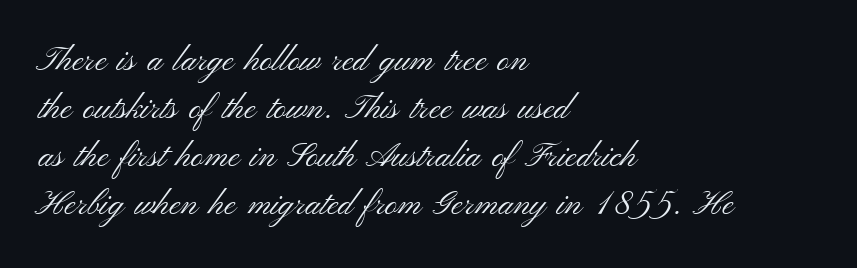
This rendering uses left alignment, leaving the right contour irregular. Letterform terminals end flat and unadorned throughout the passage. The zone under the glyphs is completely vacant. Proportional: the letters do not fall into vertical columns.
